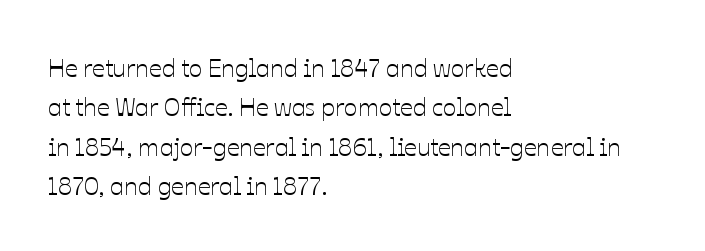
Q: Is the text italic (slanted)? A: No, it is upright.
Q: Is the text underlined? A: No.
Q: How is the paragraph aligned? A: Left-aligned.
Q: Is the spacing between letters normal or unusually wide? A: Normal.
Q: Is the spacing between lines tight, normal or loose? A: Normal.
